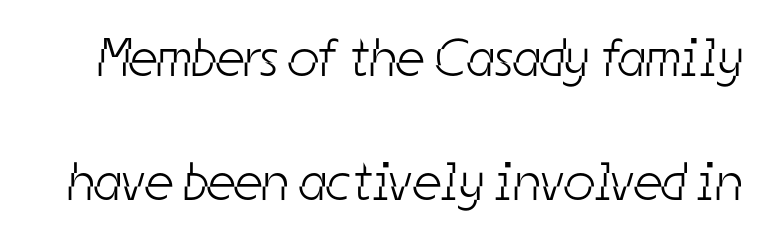
Q: Is the text bold? A: No.
Q: Is the typeface a serif or a sans-serif typeface? A: Sans-serif.
Q: Is the text underlined? A: No.
Q: Is the spacing between letters normal or unusually wide? A: Normal.
Q: Is the spacing between lines tight, normal or loose? A: Loose.
Q: Width (condensed, normal, or wide)? A: Condensed.
Q: Stroke contrast? A: Low.
Q: x-height? A: Medium.
Q: Monospaced? A: No.
